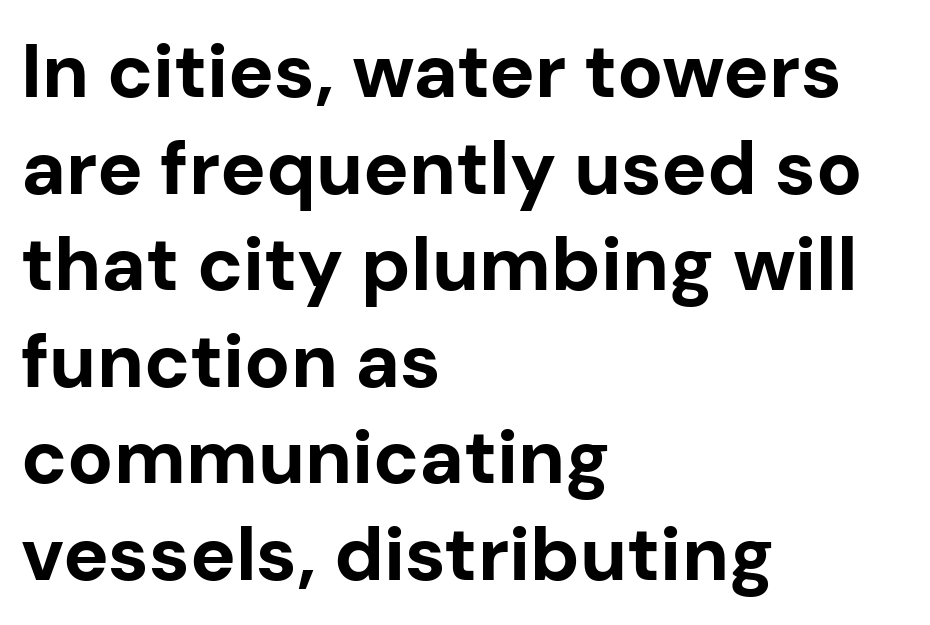
The image shows 76 px bold sans-serif type, upright; set left-aligned, normal line spacing (1.27x), normal letter spacing, not underlined; low stroke contrast and a medium x-height.
